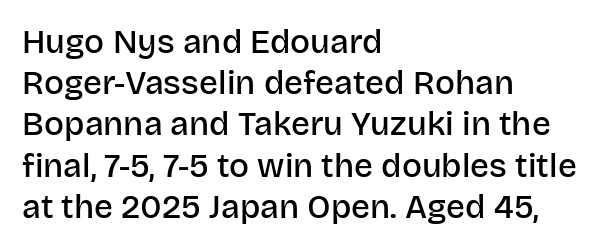
Q: Is the text bold? A: Semi-bold.
Q: Is the text italic (slanted)? A: No, it is upright.
Q: Is the typeface a serif or a sans-serif typeface? A: Sans-serif.
Q: Is the text underlined? A: No.
Q: How is the paragraph aligned? A: Left-aligned.
Q: Is the spacing between letters normal or unusually wide? A: Normal.
Q: Is the spacing between lines tight, normal or loose? A: Normal.
Q: Width (condensed, normal, or wide)? A: Normal.
Q: Stroke contrast? A: Low.
Q: x-height? A: Large.
Q: Monospaced? A: No.
